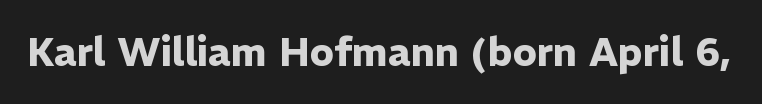
The image shows 39 px heavy sans-serif type, upright; set normal letter spacing, not underlined; low stroke contrast and a medium x-height.
